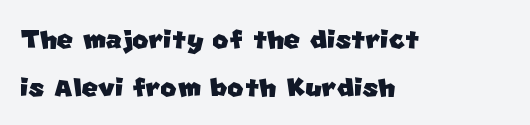
Q: Is the typeface a serif or a sans-serif typeface? A: Sans-serif.
Q: Is the text underlined? A: No.
Q: How is the paragraph aligned? A: Left-aligned.
Q: Is the spacing between letters normal or unusually wide? A: Normal.
Q: Is the spacing between lines tight, normal or loose? A: Normal.
Q: Width (condensed, normal, or wide)? A: Normal.
Q: Stroke contrast? A: Low.
Q: x-height? A: Large.
Q: Monospaced? A: No.
